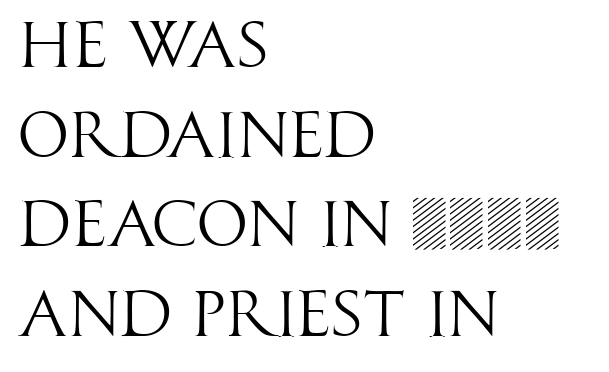
{"serif": "no", "italic": "no", "bold": "no", "weight": "light", "width": "condensed", "stroke_contrast": "high", "x_height": "large", "monospaced": "no", "underline": "no", "align": "left", "line_spacing": "normal", "line_spacing_ratio": 1.38, "letter_spacing": "normal", "letter_spacing_em": 0.0, "glyph_px": 65}
